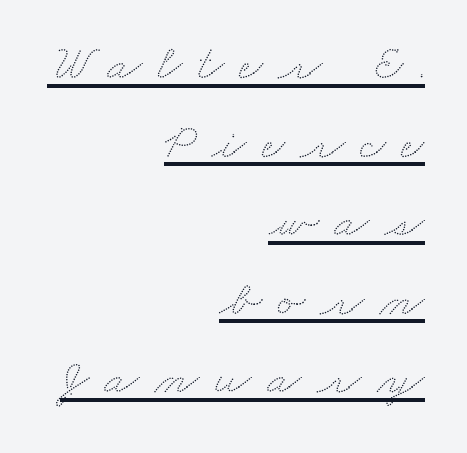
Is this a fixed-width face? No — the glyphs have proportional, varying widths. Somebody hit Ctrl+U on this one — the words are underlined. This sample keeps an unexceptional amount of space between lines. The lines are quadded right. The passage shown has open, widely tracked lettering throughout.
